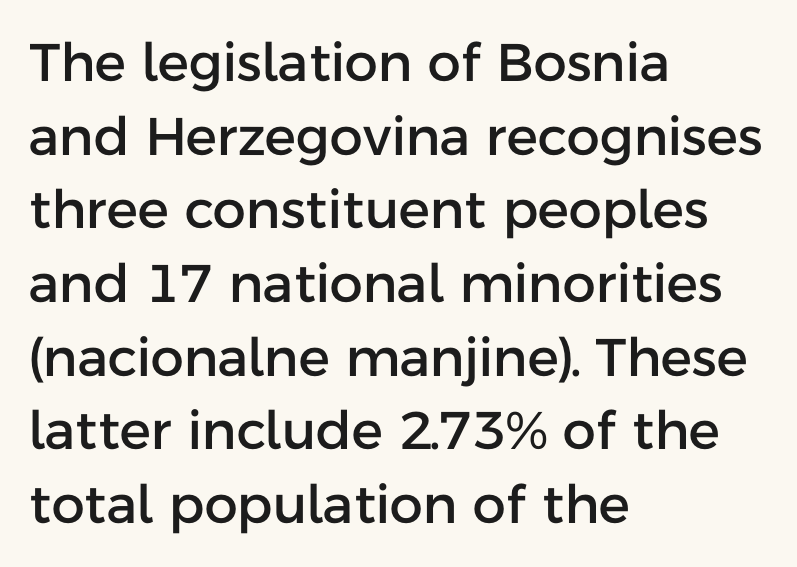
Upright lettering throughout. Check the space under the baseline: it is left empty. Type style note: lacks serifs. Think of a printed novel: that variable character pitch is what you see here. The space between consecutive lines is moderate. Students, note that the glyphs here touch the page at normal intervals.
